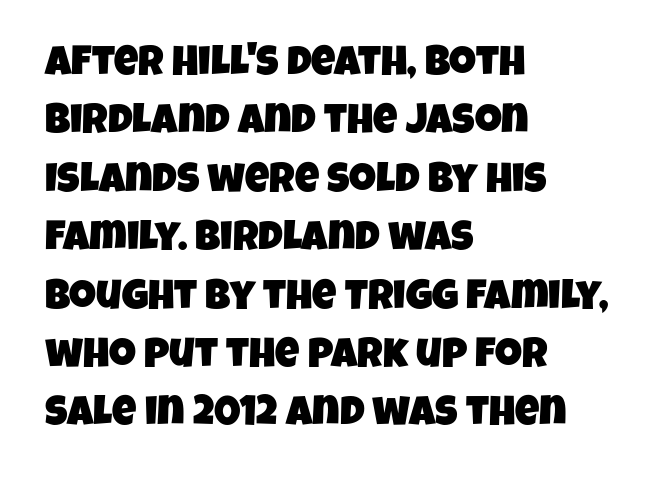
The rendering uses natural spacing where letterforms have individual widths. What stands out about the letter spacing? Nothing — it is the standard amount. Caption: multi-line text, flush left, ragged right. A bare baseline throughout the passage. The leading is moderate, giving the passage an even texture.
